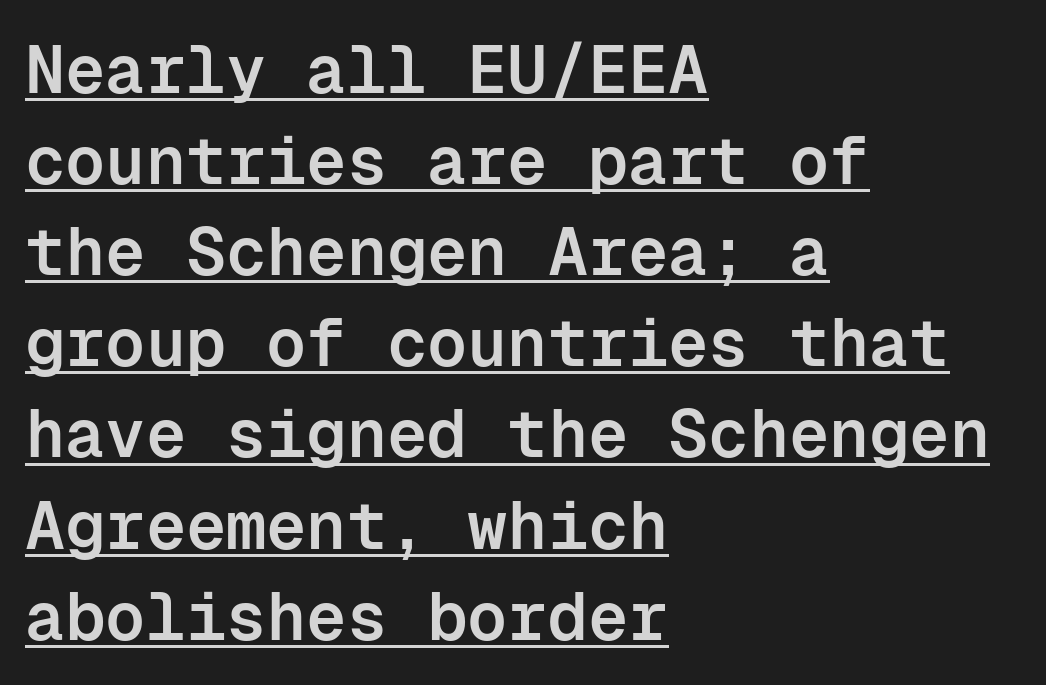
The image shows 67 px semibold sans-serif type, upright, monospaced; set left-aligned, normal line spacing (1.36x), normal letter spacing, underlined; low stroke contrast and a medium x-height.
